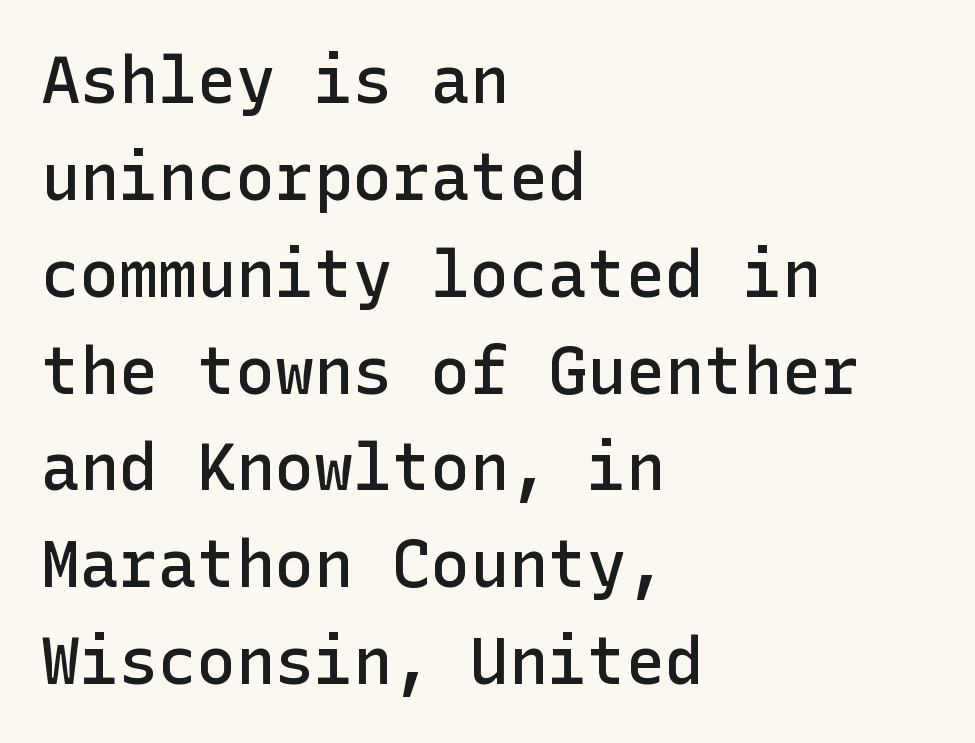
The font family rendered here belongs to the sans-serif group. Vertically, the passage feels balanced, rows spaced as you'd expect. If you drew a ruler down the left edge, every line would touch it. The axis of the letterforms is exactly vertical. Look at the stroke-to-counter ratio: somewhat heavy, a semibold. Does extra space separate the letters? No, they use regular spacing.
